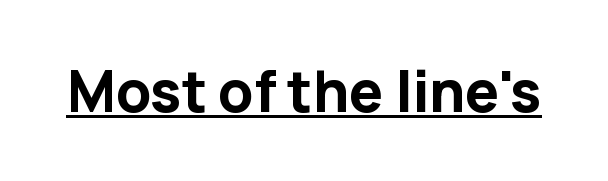
Q: Is the text bold? A: Yes.
Q: Is the text italic (slanted)? A: No, it is upright.
Q: Is the typeface a serif or a sans-serif typeface? A: Sans-serif.
Q: Is the text underlined? A: Yes.
Q: Is the spacing between letters normal or unusually wide? A: Normal.
Q: Width (condensed, normal, or wide)? A: Normal.
Q: Stroke contrast? A: Low.
Q: x-height? A: Medium.
Q: Monospaced? A: No.
